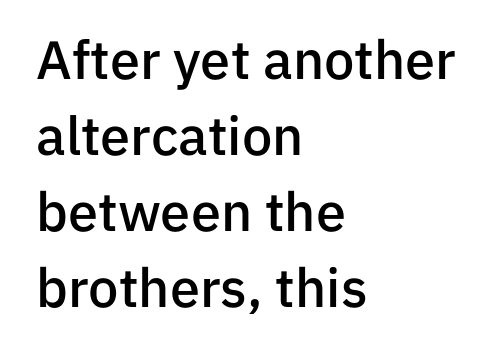
Q: Is the text bold? A: Semi-bold.
Q: Is the text italic (slanted)? A: No, it is upright.
Q: Is the typeface a serif or a sans-serif typeface? A: Sans-serif.
Q: Is the text underlined? A: No.
Q: How is the paragraph aligned? A: Left-aligned.
Q: Is the spacing between letters normal or unusually wide? A: Normal.
Q: Is the spacing between lines tight, normal or loose? A: Normal.
Q: Width (condensed, normal, or wide)? A: Normal.
Q: Stroke contrast? A: Low.
Q: x-height? A: Medium.
Q: Monospaced? A: No.
